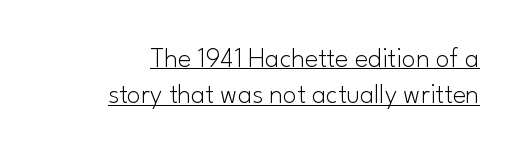
The lines sit at an ordinary, default distance from one another. Proportional: the letters do not fall into vertical columns. Compared with a typical body face, this is equally light or lighter still. These lines keep a tight, regular rhythm from letter to letter. The passage shown is typeset with a sans-serif family. Tall strokes in this sample are plumb rather than angled.
